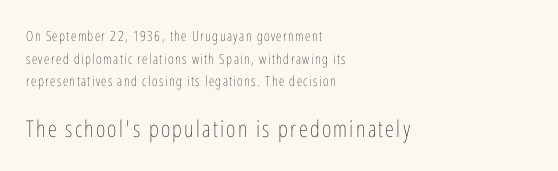
The image shows 23 px text type, upright; set left-aligned, normal line spacing (1.62x), not underlined; the second (bottom) block is 1.64x larger.
